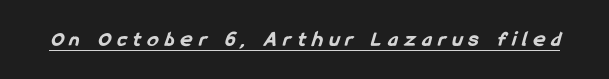
{"bold": "yes", "underline": "yes", "letter_spacing": "wide", "letter_spacing_em": 0.3, "glyph_px": 22}
